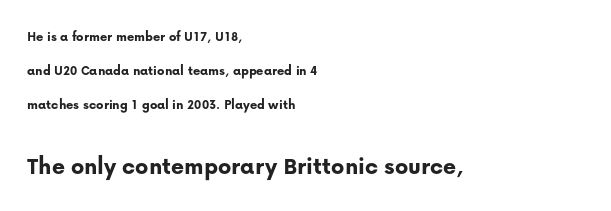
Q: Is the text bold? A: Yes.
Q: Is the text italic (slanted)? A: No, it is upright.
Q: Is the text underlined? A: No.
Q: How is the paragraph aligned? A: Left-aligned.
Q: Is the spacing between letters normal or unusually wide? A: Normal.
Q: Is the spacing between lines tight, normal or loose? A: Loose.
Q: Which block of text is set in a larger size, the first (top) or the second (bottom)? A: The second (bottom) one.
